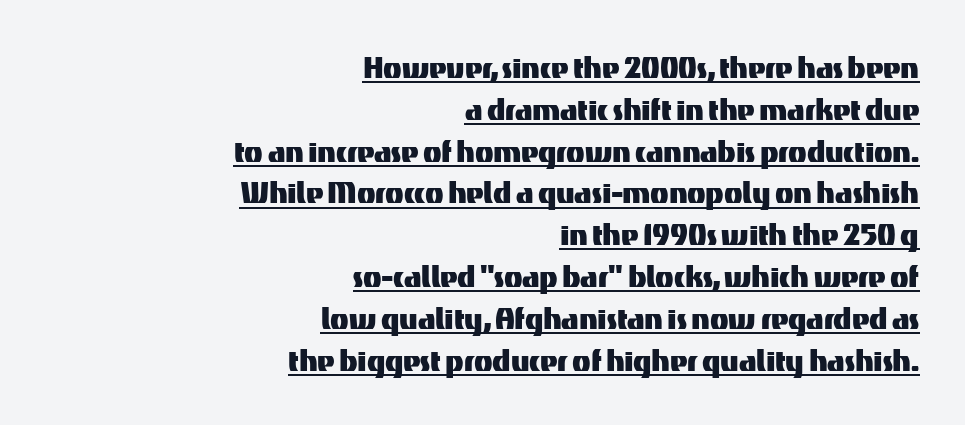
{"serif": "no", "italic": "no", "width": "normal", "stroke_contrast": "medium", "x_height": "medium", "monospaced": "no", "underline": "yes", "align": "right", "line_spacing": "tight", "line_spacing_ratio": 1.1, "letter_spacing": "normal", "letter_spacing_em": 0.0, "glyph_px": 38}
